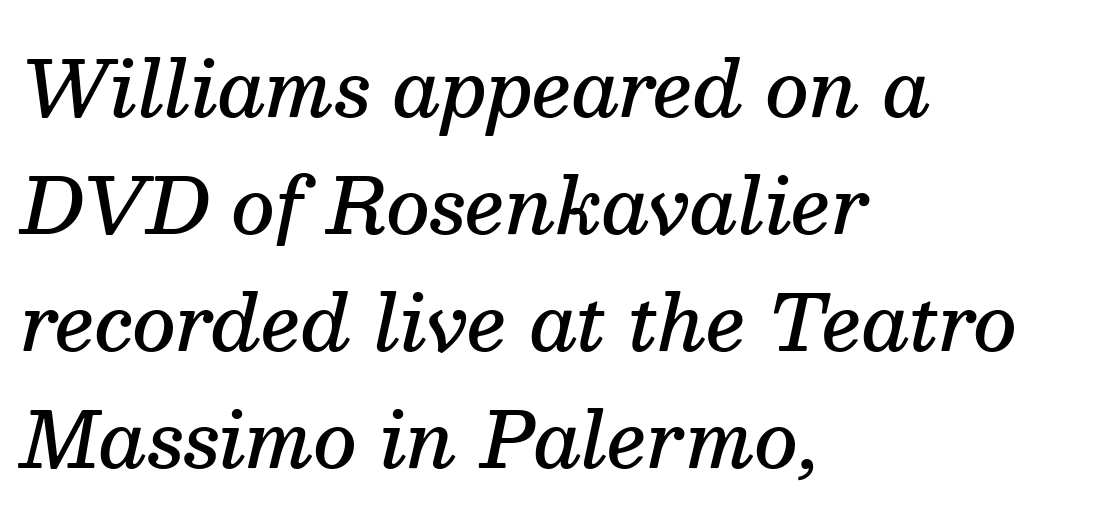
Q: Is the text bold? A: Semi-bold.
Q: Is the text italic (slanted)? A: Yes, it leans right by about 13 degrees.
Q: Is the typeface a serif or a sans-serif typeface? A: Serif.
Q: Is the text underlined? A: No.
Q: How is the paragraph aligned? A: Left-aligned.
Q: Is the spacing between letters normal or unusually wide? A: Normal.
Q: Is the spacing between lines tight, normal or loose? A: Normal.
Q: Width (condensed, normal, or wide)? A: Normal.
Q: Stroke contrast? A: Medium.
Q: x-height? A: Medium.
Q: Monospaced? A: No.
